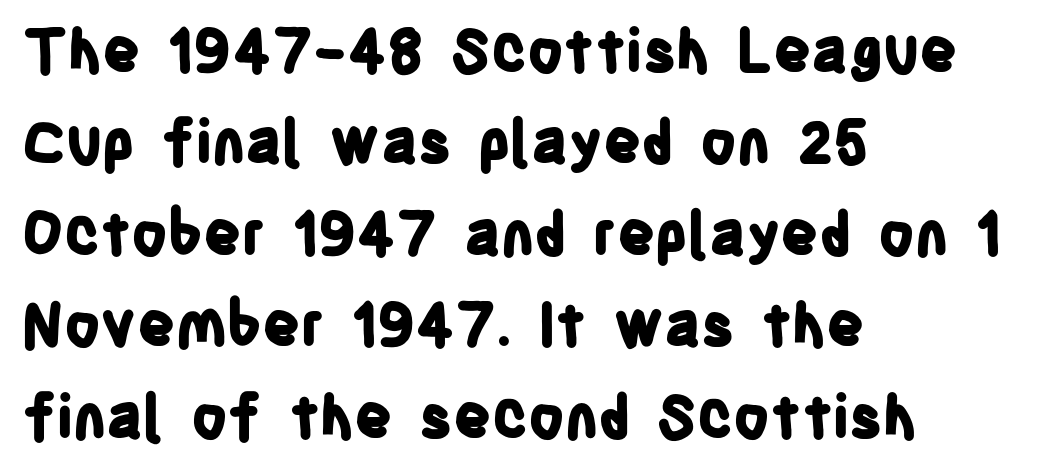
Any mark beneath the type? The region is blank. The designer went with a sans here, leaving each stem footless. Chunky letters — that's bold for sure. Nothing unusual about the tracking: characters are spaced as the font intends.
